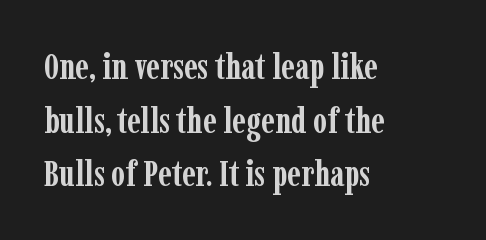
Vertical spacing — default. The type family on display is of the serif kind. Honestly, the letter spacing is just normal — you wouldn't notice it. Look at the stroke-to-counter ratio: heavy, a bold.
